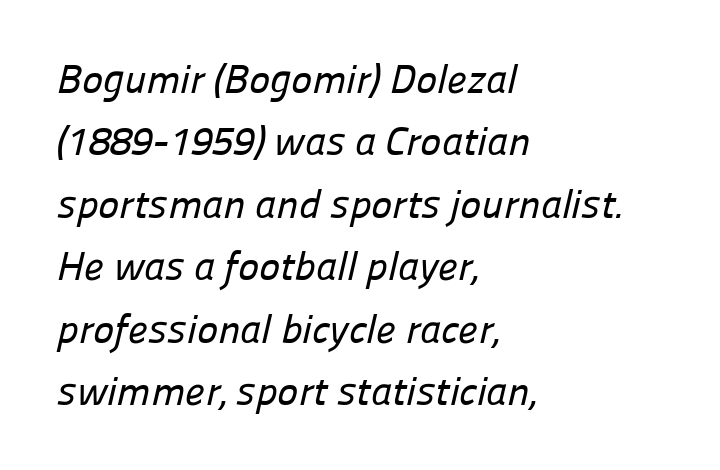
{"serif": "no", "width": "normal", "stroke_contrast": "low", "x_height": "medium", "monospaced": "no", "underline": "no", "align": "left", "line_spacing": "normal", "line_spacing_ratio": 1.56, "letter_spacing": "normal", "letter_spacing_em": 0.0, "glyph_px": 40}
